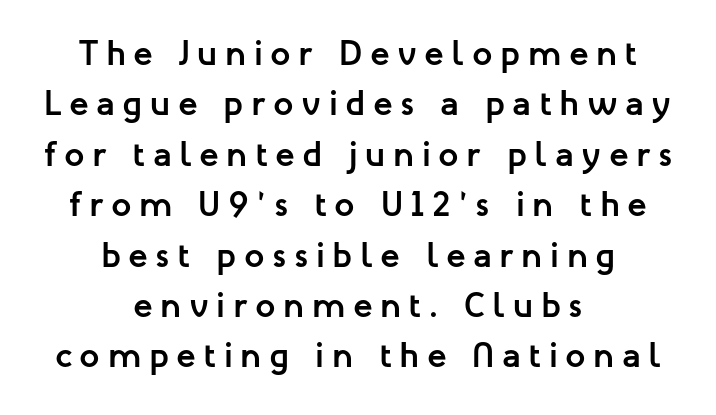
Someone cranked the tracking dial way up on this one. Every stem runs plumb, perpendicular to the baseline. Students, observe: this is what conventionally led text looks like. One-word summary of the alignment: center. Look at the bottom of the vertical strokes: they stop flat, with no serifs.
